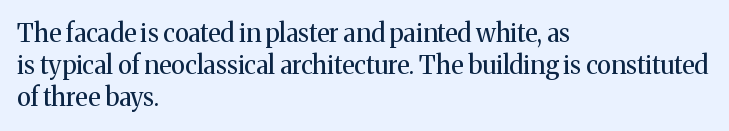
{"italic": "no", "bold": "no", "underline": "no", "align": "left", "line_spacing": "normal", "line_spacing_ratio": 1.29, "letter_spacing": "normal", "letter_spacing_em": 0.0, "glyph_px": 25}
